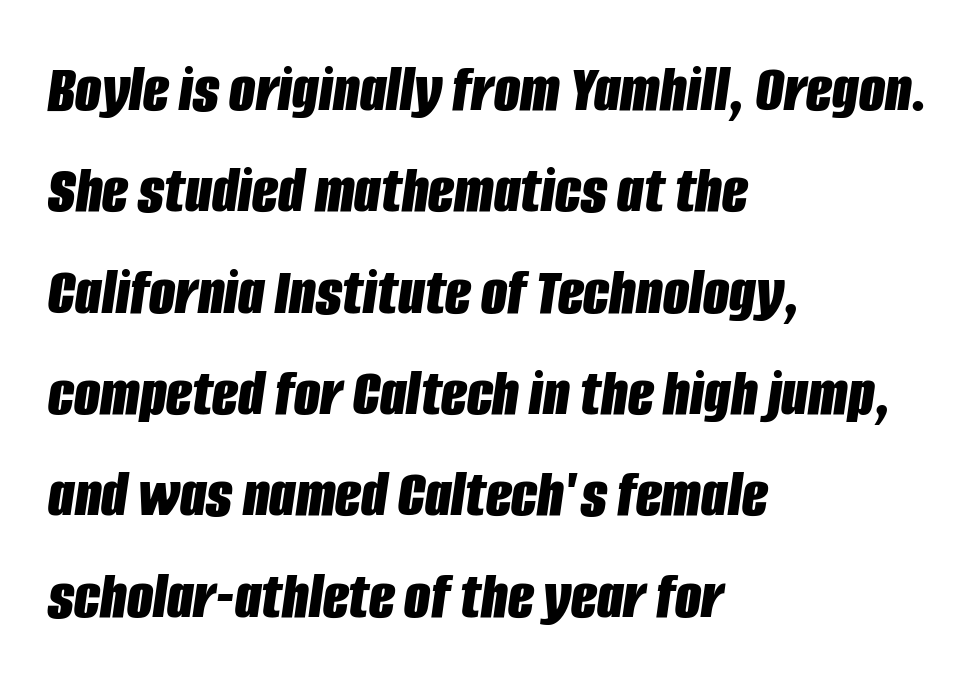
The image shows 68 px bold, condensed type, italic (leaning right); set left-aligned, normal line spacing (1.49x), normal letter spacing, not underlined; low stroke contrast and a large x-height.
